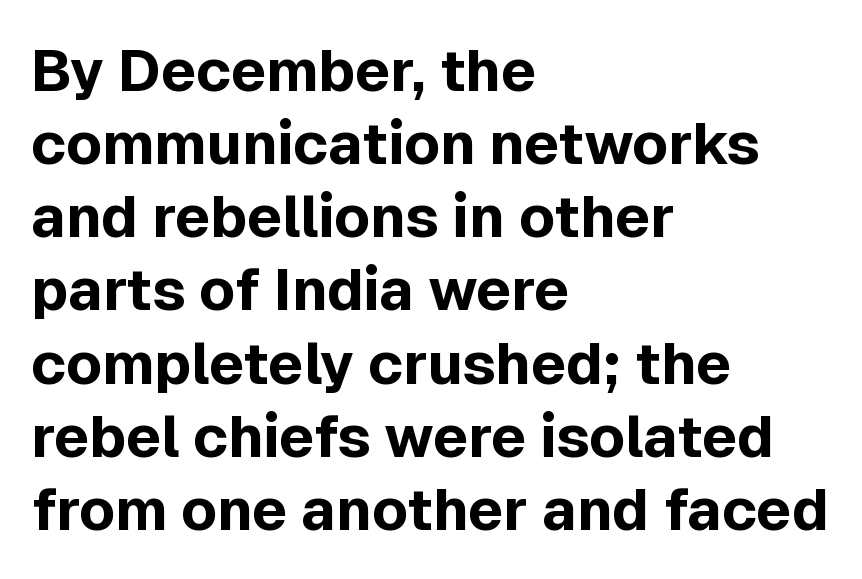
The image shows 59 px bold sans-serif type, upright; set left-aligned, line spacing 1.24x, normal letter spacing, not underlined; a medium x-height.
